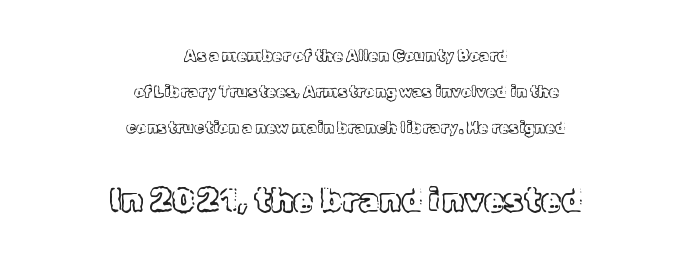
The line-height multiplier appears high, well above default. The setting favours the middle, as headings and verse often do. Honestly, there is no underline to notice here at all. In this sample the second text group is rendered at the bigger scale.
